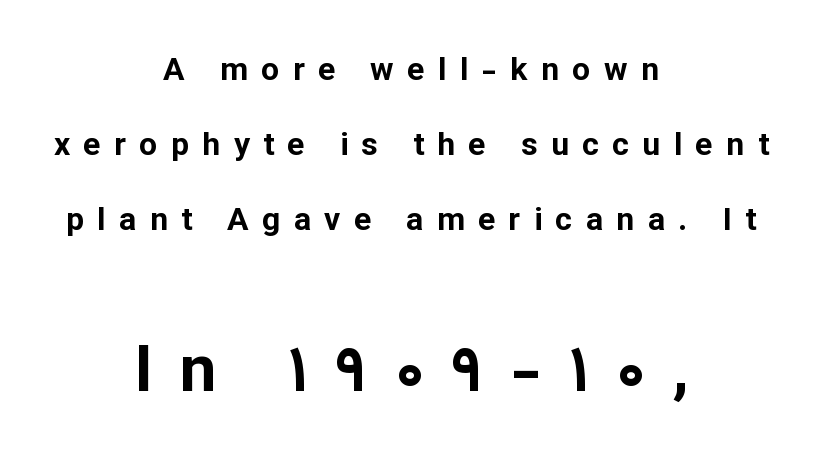
This rendering uses center alignment, leaving both contours irregular but symmetric. Think of a printed novel: that variable character pitch is what you see here. Each word looks stretched out because of the extra space between its letters. Leading: increased. Strong, thick strokes mark this as bold type. In terms of posture, this sample is upright.
